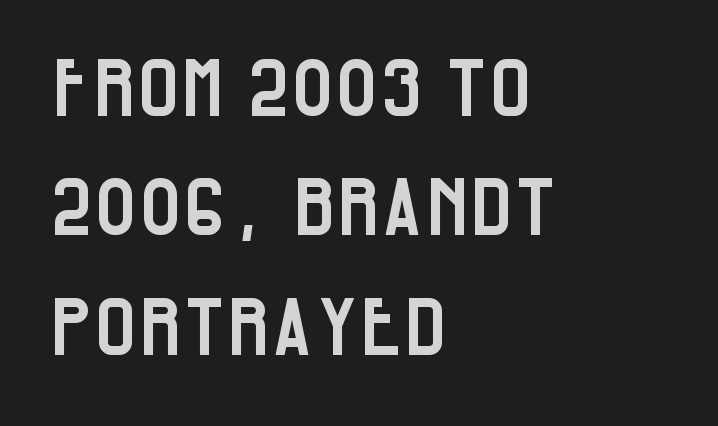
{"serif": "no", "italic": "no", "width": "condensed", "stroke_contrast": "low", "x_height": "large", "monospaced": "no", "underline": "no", "align": "left", "line_spacing": "normal", "line_spacing_ratio": 1.51, "letter_spacing": "normal", "letter_spacing_em": 0.0, "glyph_px": 79}
